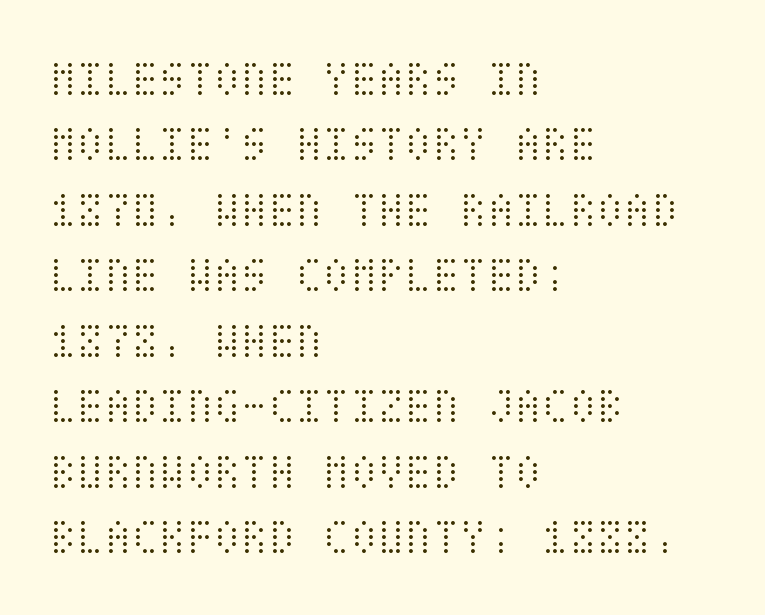
The tracking reads as untouched default to a designer's eye. The area under the type is left untouched. Evenly set lines give the paragraph a standard silhouette. The font's upright variant was chosen for this text. Reading down the block, your eye returns to a fixed left position each line. Stroke mass is kept to a normal reading level or below.
